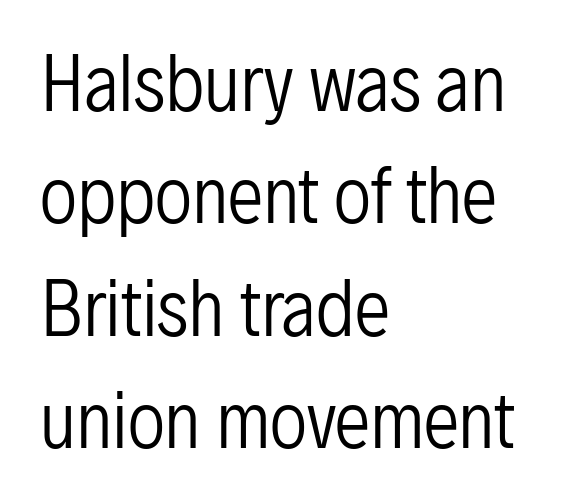
Ascenders rise straight up at ninety degrees. You could not count columns in this text — the font is proportionally spaced. Reading down the column, the eye jumps a familiar distance to each next line. Weight: not bold — regular or lighter.
